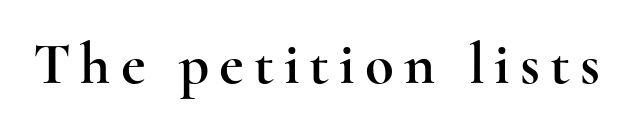
The image shows 59 px wide serif type, upright; set not underlined; a small x-height.
